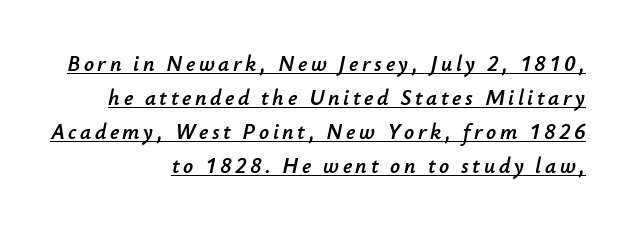
{"italic": "yes", "lean": "right", "slant_degrees": 12, "underline": "yes", "align": "right", "line_spacing": "normal", "line_spacing_ratio": 1.54, "glyph_px": 22}
